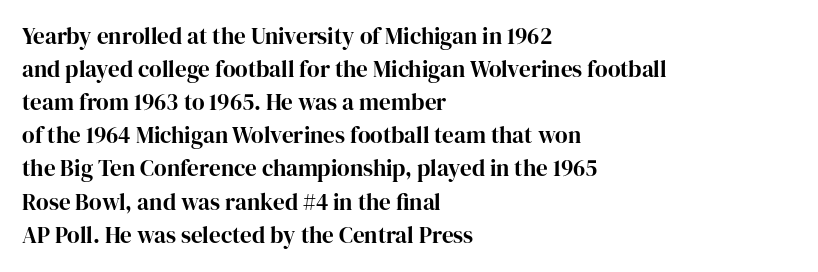
The block of text has a typical density, with ordinary space between rows. Tracking here is standard; glyphs follow each other at the usual distance. The strip under each line holds only bare page. The lettering holds an erect, upright posture throughout. Teacher's note: observe the even left margin — that is flush-left alignment.
